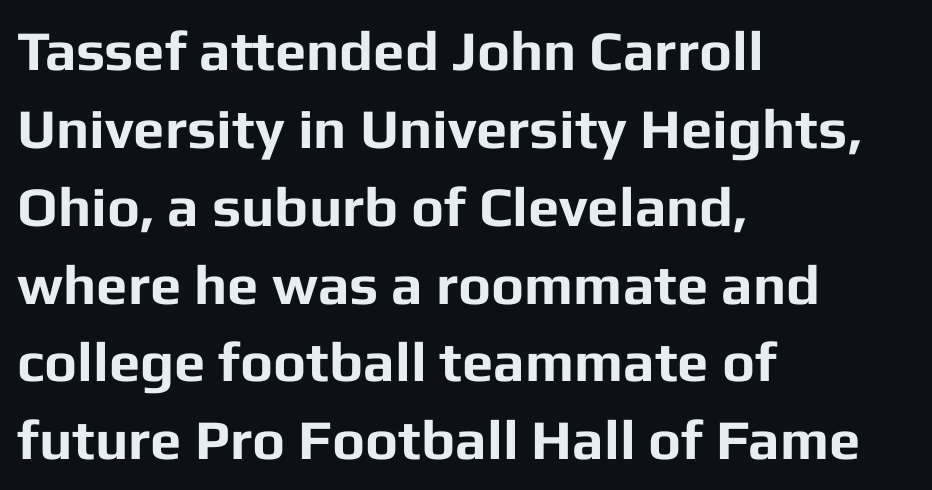
The image shows 56 px bold sans-serif type, upright; set left-aligned, normal line spacing (1.39x), normal letter spacing, not underlined; low stroke contrast and a medium x-height.
